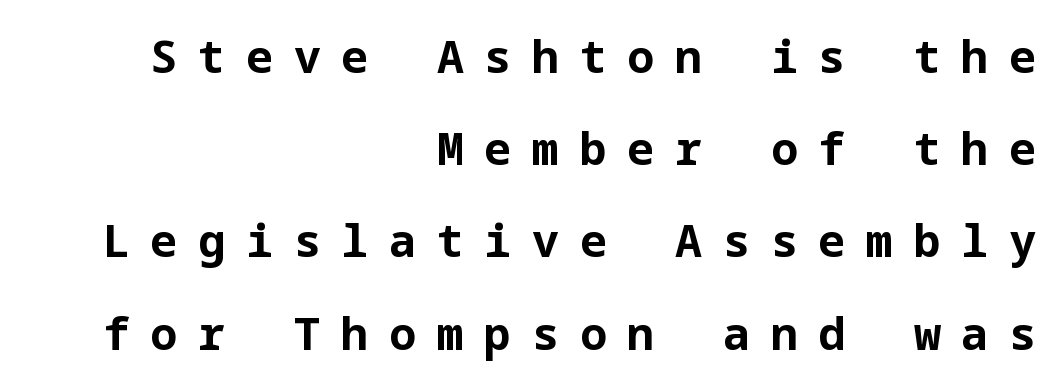
The image shows 45 px bold sans-serif type, upright; set right-aligned, loose line spacing (2.05x), unusually wide letter spacing (+0.46 em), not underlined; low stroke contrast and a medium x-height.
